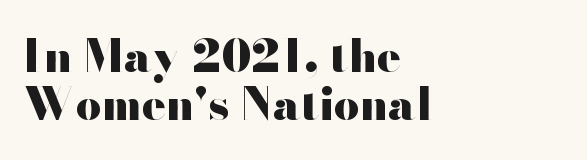
The image shows 44 px heavy, wide sans-serif type, upright; set left-aligned, tight line spacing (1.08x), normal letter spacing, not underlined; high stroke contrast and a small x-height.
